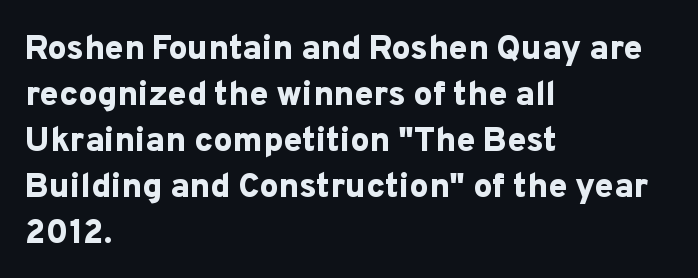
The image shows 34 px bold sans-serif type, upright; set left-aligned, normal line spacing (1.35x), normal letter spacing, not underlined; low stroke contrast and a medium x-height.
